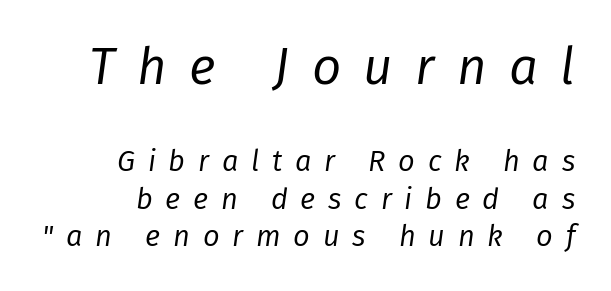
The rendering uses a moderate line-height, typical for paragraphs. Type without underlining. The font is comparable to plain body text, perhaps lighter. The letters advance in unequal steps, a hallmark of proportional type. Look at the glyph heights: the upper group is clearly the bigger setting. Honestly, the letter spacing is so wide it's the main thing you notice.
